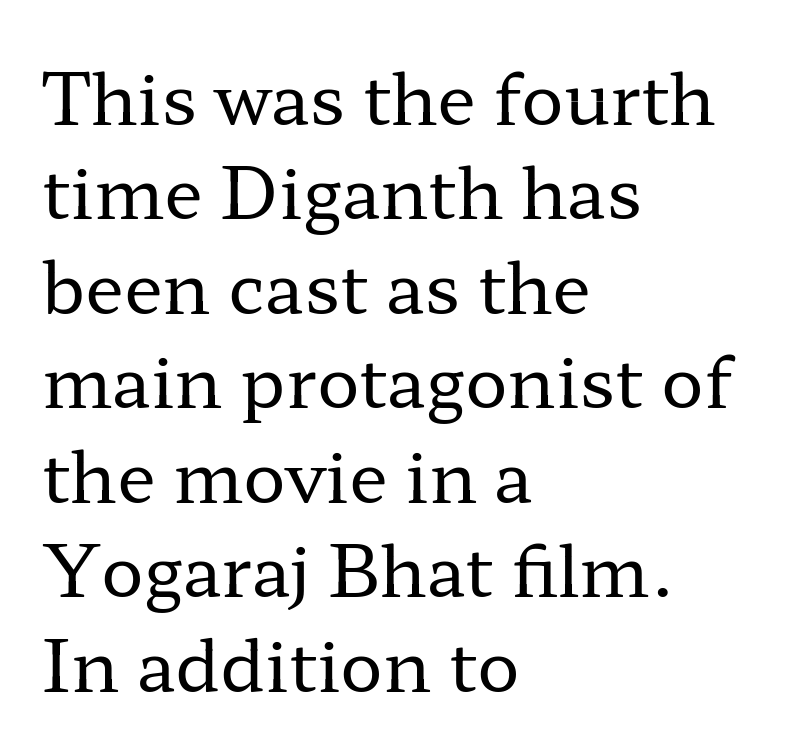
{"serif": "yes", "italic": "no", "bold": "no", "weight": "regular", "width": "wide", "stroke_contrast": "low", "x_height": "medium", "monospaced": "no", "underline": "no", "align": "left", "line_spacing": "normal", "line_spacing_ratio": 1.33, "letter_spacing": "normal", "letter_spacing_em": 0.0, "glyph_px": 71}
